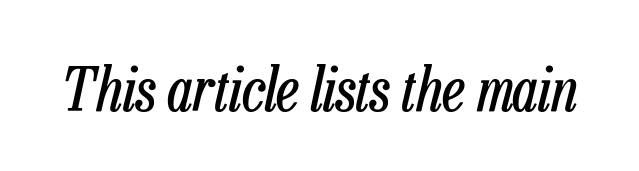
Q: Is the text bold? A: No.
Q: Is the text italic (slanted)? A: Yes, it leans right by about 13 degrees.
Q: Is the text underlined? A: No.
Q: Is the spacing between letters normal or unusually wide? A: Normal.
Q: Width (condensed, normal, or wide)? A: Condensed.
Q: Stroke contrast? A: Low.
Q: x-height? A: Medium.
Q: Monospaced? A: No.
